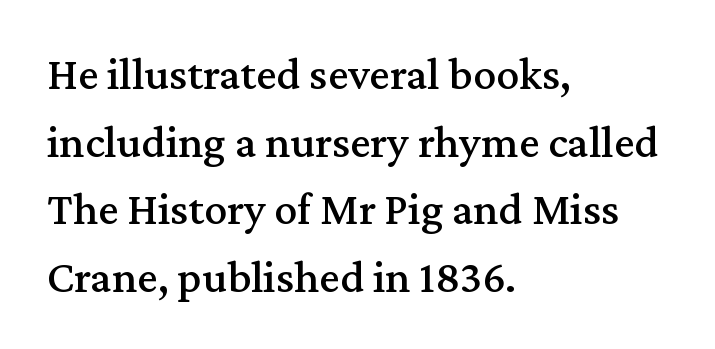
The image shows 46 px serif type, upright; set left-aligned, normal line spacing (1.47x), normal letter spacing, not underlined; medium stroke contrast and a medium x-height.
